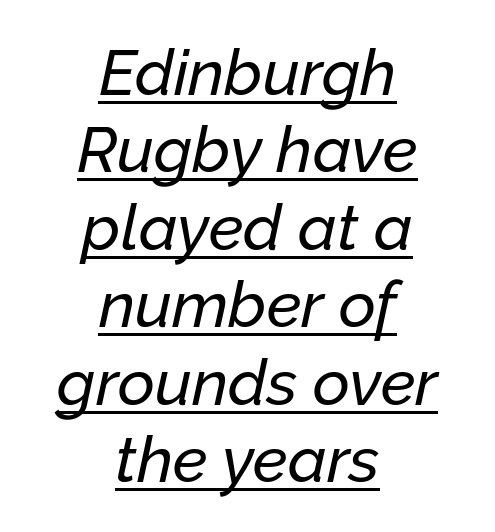
Spacing verdict: proportional, widths tailored to each character. The typography opts for an oblique posture over an upright one. The specimen includes a rule beneath the text block's lines. The setting favours the middle, as headings and verse often do. Look at the tracking — it's just the regular setting, nothing added.
